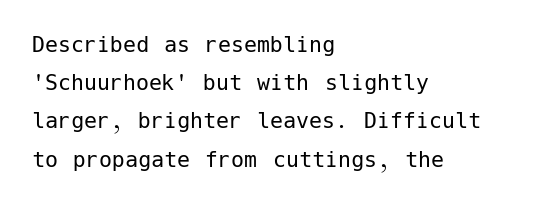
Q: Is the text bold? A: No.
Q: Is the text italic (slanted)? A: No, it is upright.
Q: Is the text underlined? A: No.
Q: How is the paragraph aligned? A: Left-aligned.
Q: Is the spacing between letters normal or unusually wide? A: Normal.
Q: Is the spacing between lines tight, normal or loose? A: Normal.
